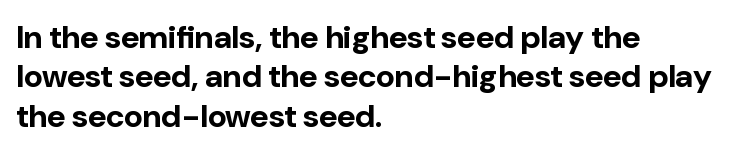
{"serif": "no", "italic": "no", "bold": "yes", "weight": "bold", "width": "normal", "stroke_contrast": "low", "x_height": "medium", "monospaced": "no", "underline": "no", "align": "left", "line_spacing_ratio": 1.23, "letter_spacing": "normal", "letter_spacing_em": 0.0, "glyph_px": 32}
